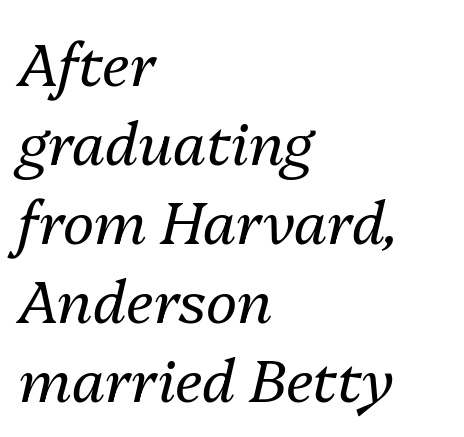
The image shows 59 px regular-weight type, italic (leaning right); set left-aligned, normal line spacing (1.34x), normal letter spacing, not underlined; medium stroke contrast and a medium x-height.
